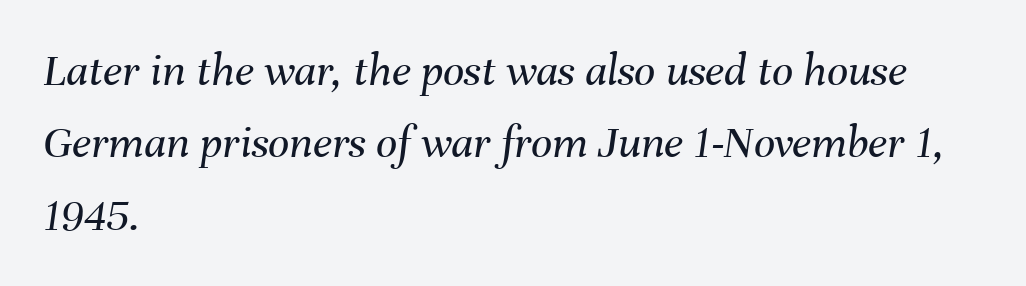
{"italic": "yes", "lean": "right", "slant_degrees": 8, "bold": "no", "weight": "regular", "width": "normal", "stroke_contrast": "medium", "x_height": "medium", "monospaced": "no", "underline": "no", "align": "left", "line_spacing": "normal", "line_spacing_ratio": 1.54, "letter_spacing": "normal", "letter_spacing_em": 0.0, "glyph_px": 47}
